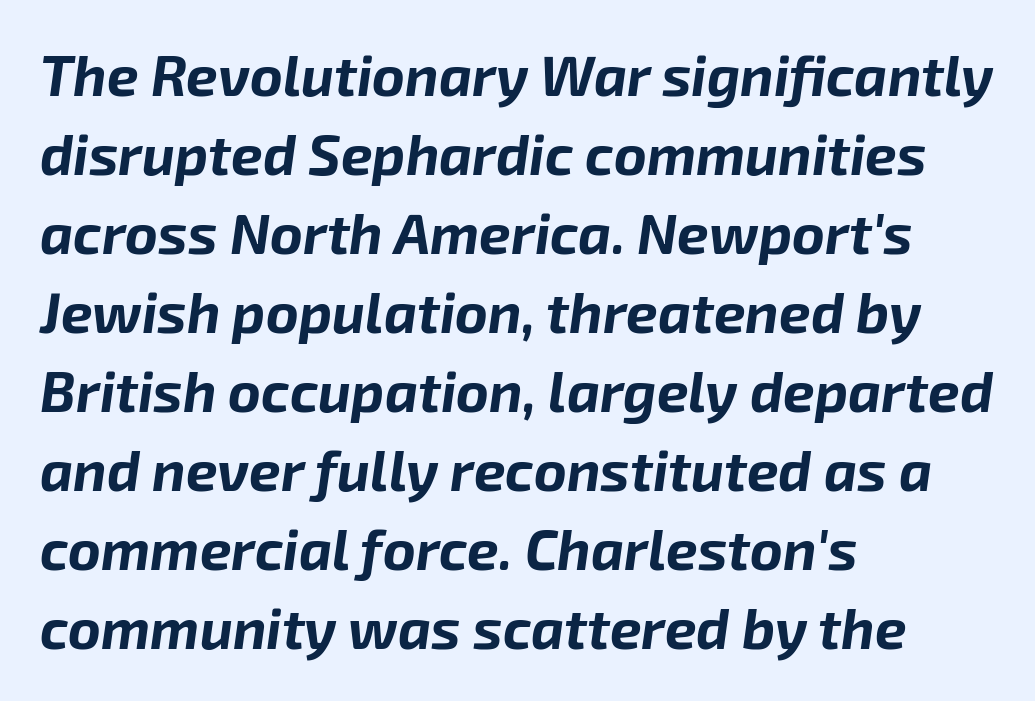
{"italic": "yes", "lean": "right", "slant_degrees": 8, "bold": "yes", "weight": "bold", "width": "normal", "stroke_contrast": "low", "x_height": "medium", "monospaced": "no", "underline": "no", "align": "left", "line_spacing": "normal", "line_spacing_ratio": 1.41, "letter_spacing": "normal", "letter_spacing_em": 0.0, "glyph_px": 56}
